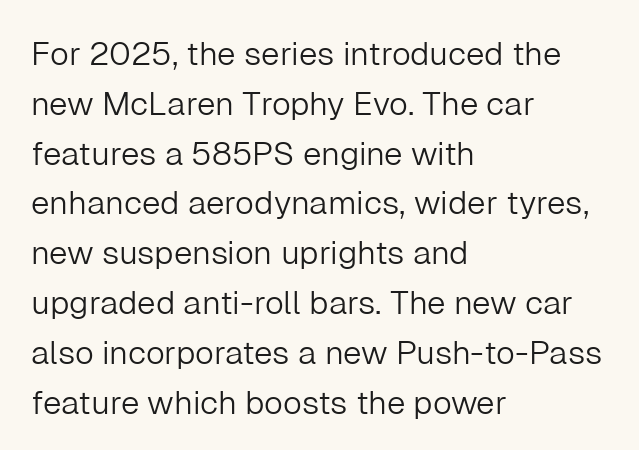
Just letters on the line, the space beneath them empty. Left-aligned paragraph, ragged on the right. No italicization has been applied; the sample stays upright. This sample uses a sans-serif face. Heaviness? Minimal to ordinary, like unemphasized prose.
